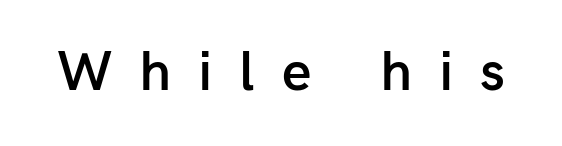
Rendered with straight, roman letterforms. Compared with typical body copy, the letter spacing here is much looser. This is the in-between weight designers call semibold or demi. This sample uses a sans-serif face. A bare baseline throughout the passage.
